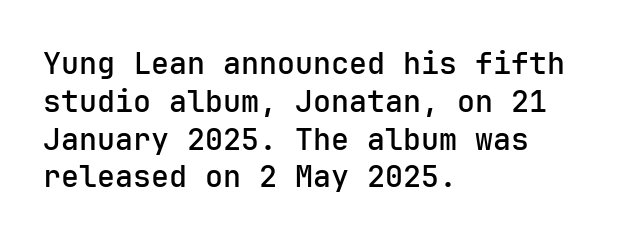
{"serif": "no", "italic": "no", "width": "normal", "stroke_contrast": "low", "x_height": "medium", "monospaced": "yes", "underline": "no", "align": "left", "line_spacing": "normal", "line_spacing_ratio": 1.26, "letter_spacing": "normal", "letter_spacing_em": 0.0, "glyph_px": 30}
